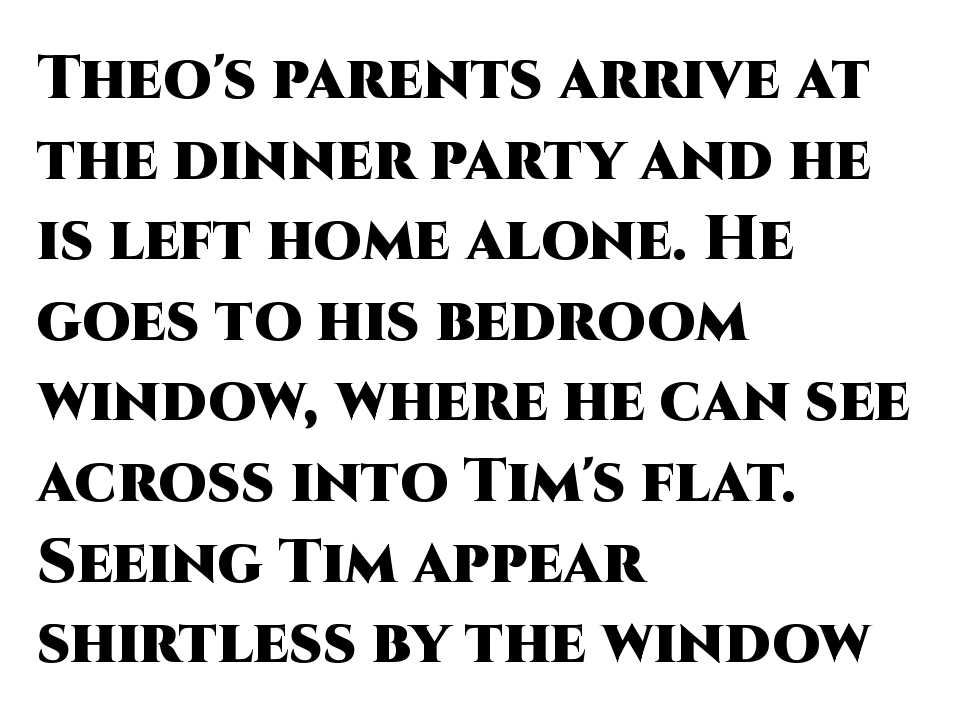
The image shows 62 px heavy sans-serif type, upright; set left-aligned, normal line spacing (1.3x), normal letter spacing, not underlined; high stroke contrast and a large x-height.
